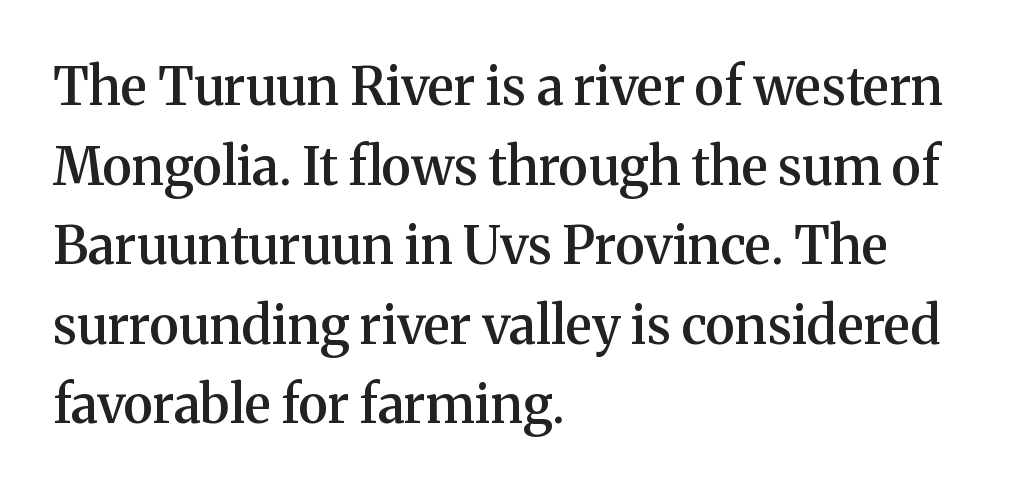
{"serif": "yes", "italic": "no", "bold": "semi", "weight": "semibold", "width": "normal", "stroke_contrast": "medium", "x_height": "medium", "monospaced": "no", "underline": "no", "align": "left", "line_spacing": "normal", "line_spacing_ratio": 1.53, "letter_spacing": "normal", "letter_spacing_em": 0.0, "glyph_px": 52}
